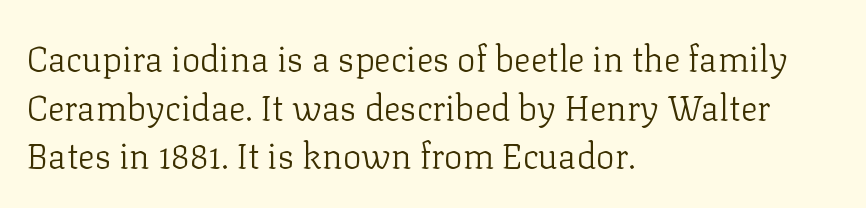
Q: Is the text bold? A: No.
Q: Is the text italic (slanted)? A: No, it is upright.
Q: Is the typeface a serif or a sans-serif typeface? A: Serif.
Q: Is the text underlined? A: No.
Q: How is the paragraph aligned? A: Left-aligned.
Q: Is the spacing between letters normal or unusually wide? A: Normal.
Q: Is the spacing between lines tight, normal or loose? A: Normal.
Q: Width (condensed, normal, or wide)? A: Normal.
Q: Stroke contrast? A: Low.
Q: x-height? A: Medium.
Q: Monospaced? A: No.
